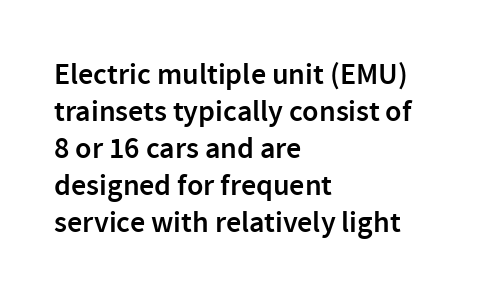
The letters advance in unequal steps, a hallmark of proportional type. How are the letters spaced? Ordinarily, with no added tracking. Unlike italic type, these characters show no tilt at all. The font family rendered here belongs to the sans-serif group. The string is rendered with underlining switched off. These lines are set flush left with a ragged right edge.
